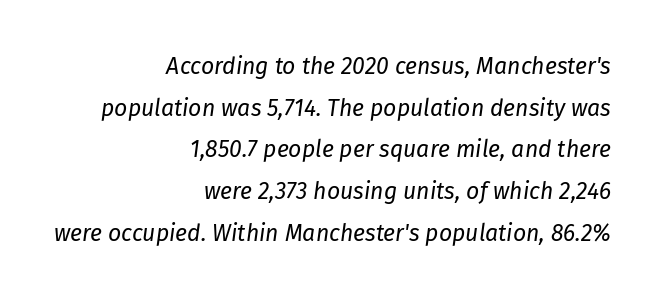
Q: Is the text bold? A: No.
Q: Is the text italic (slanted)? A: Yes, it leans right by about 8 degrees.
Q: Is the text underlined? A: No.
Q: How is the paragraph aligned? A: Right-aligned.
Q: Is the spacing between letters normal or unusually wide? A: Normal.
